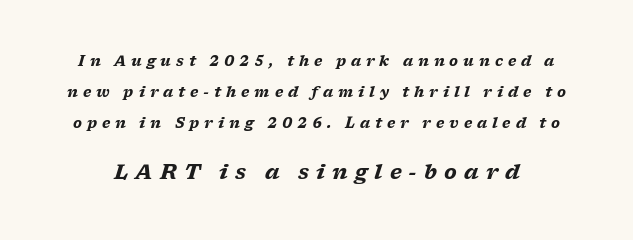
The image shows 20 px bold type, italic (leaning right); set loose line spacing (2.2x), unusually wide letter spacing (+0.35 em), not underlined; the second (bottom) block is 1.43x larger.
